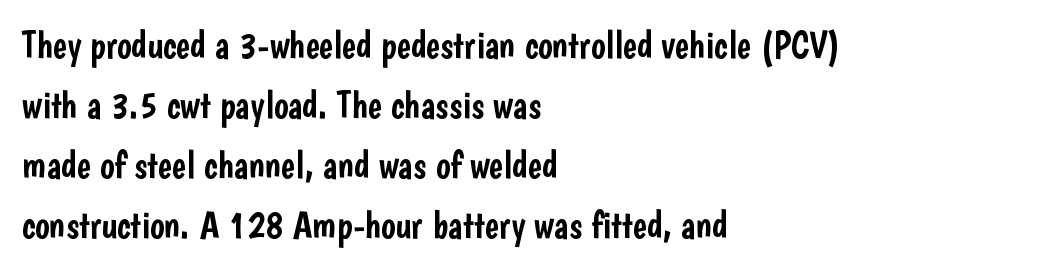
The image shows 38 px condensed sans-serif type, upright; set left-aligned, normal line spacing (1.58x), normal letter spacing, not underlined; low stroke contrast and a medium x-height.
